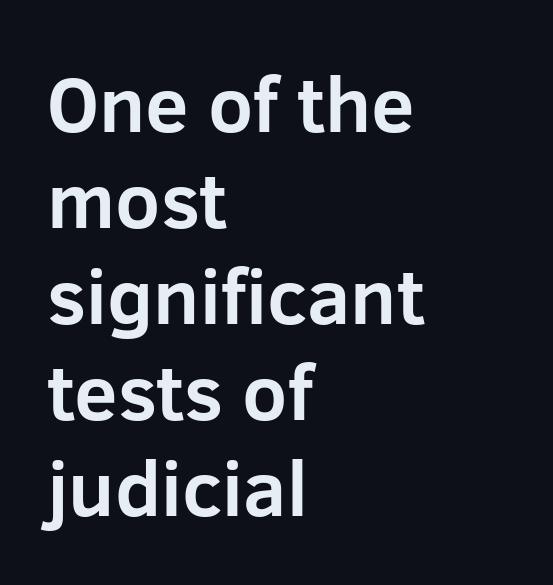
Look at the tracking — it's just the regular setting, nothing added. The lines in this sample share a left origin and differ only in where they stop. Bold? Absolutely — the strokes are thick and heavy. Is this a fixed-width face? No — the glyphs have proportional, varying widths. This rendering features lettering with no underline. Every stem runs plumb, perpendicular to the baseline.
